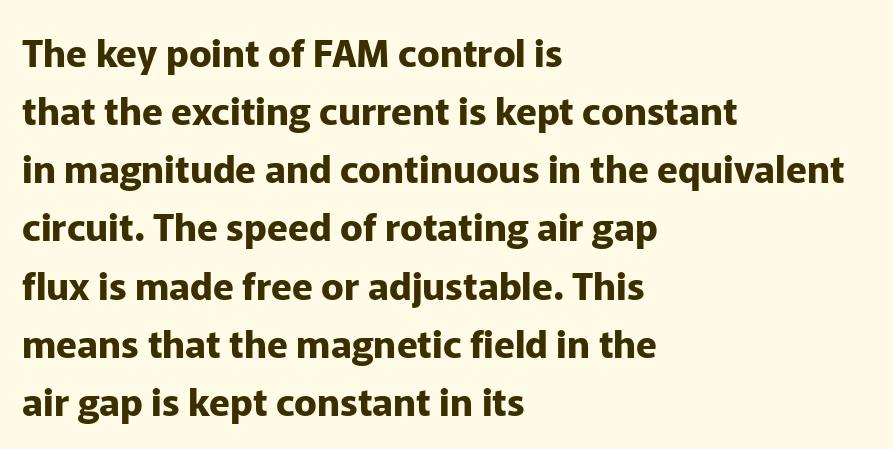
The image shows 38 px bold sans-serif type, upright; set left-aligned, normal line spacing (1.53x), normal letter spacing, not underlined; low stroke contrast and a medium x-height.
